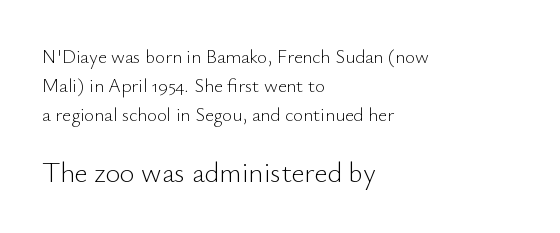
The horizontal fit of the characters is conventional and even. The following chunk of copy outweighs the initial chunk in type size. Alignment: flush left. Each letter keeps its own natural width here, so spacing adapts to shape. Weight class: somewhere from thin through regular. Regarding serifs, this sample does without them.
